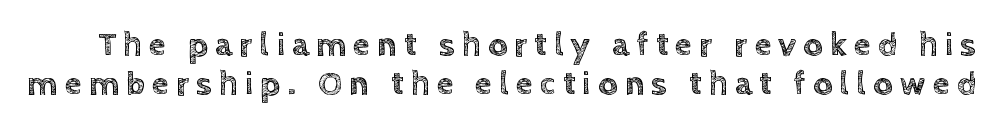
Q: Is the text italic (slanted)? A: No, it is upright.
Q: Is the text underlined? A: No.
Q: Is the spacing between letters normal or unusually wide? A: Unusually wide.
Q: Width (condensed, normal, or wide)? A: Normal.
Q: x-height? A: Large.
Q: Monospaced? A: No.
